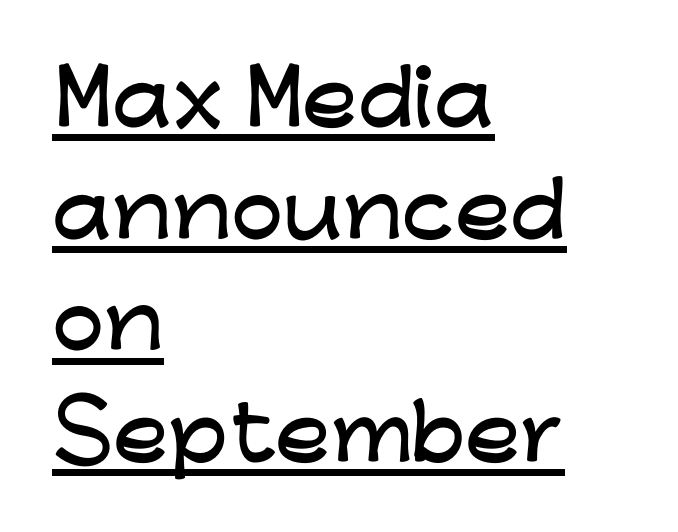
The axis of the letterforms is exactly vertical. Note the varied advance widths — an 'i' is clearly narrower than an 'm'. All the whitespace from short lines collects on the right. Are there feet on the stems? There aren't — it's a sans.
